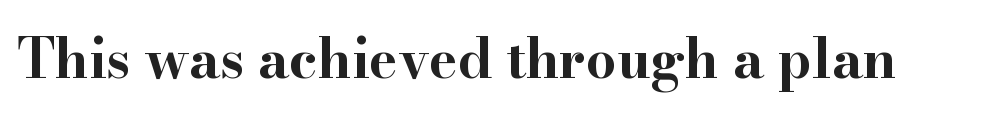
{"serif": "yes", "italic": "no", "bold": "yes", "weight": "bold", "width": "wide", "stroke_contrast": "high", "x_height": "small", "monospaced": "no", "underline": "no", "letter_spacing": "normal", "letter_spacing_em": 0.0, "glyph_px": 54}
